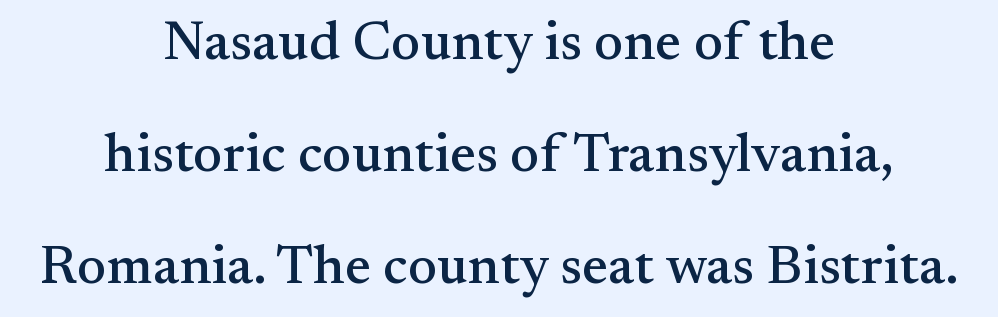
Small tapered or slab feet sit at the stroke ends, so this counts as serif. You could call the tracking neutral — neither tight nor loose. Anything drawn beneath the words? Only blank space. This is the regular roman posture of the typeface. Vertical spacing — loose. Where is the straight margin? There isn't one; the lines are centered.
